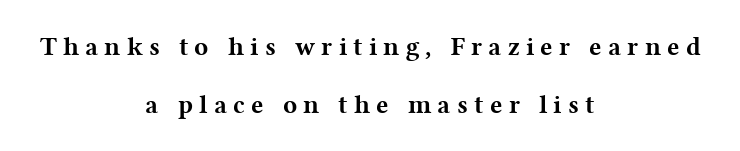
{"italic": "no", "bold": "yes", "underline": "no", "align": "center", "line_spacing": "loose", "line_spacing_ratio": 2.23, "letter_spacing": "wide", "letter_spacing_em": 0.24, "glyph_px": 26}
